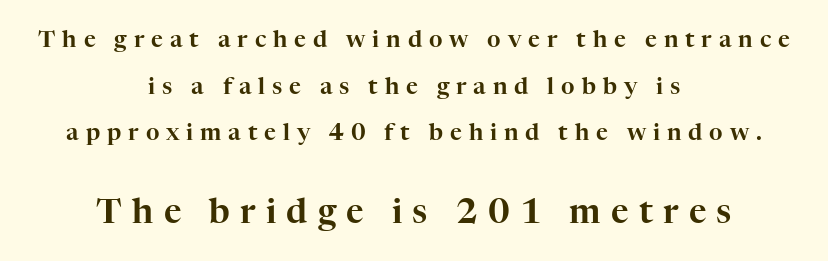
What's the leading like? Stretched, with rows far apart. Does the copy run flush right? No — it is centered line by line. Characters follow at a spacing far wider than the type designer built in. To sum up the face: it has serifs.
